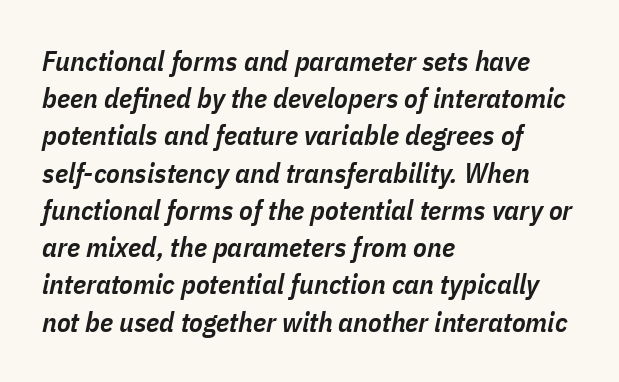
{"italic": "yes", "lean": "right", "slant_degrees": 11, "bold": "semi", "weight": "semibold", "width": "condensed", "stroke_contrast": "low", "x_height": "medium", "monospaced": "no", "underline": "no", "align": "left", "line_spacing": "normal", "line_spacing_ratio": 1.33, "letter_spacing": "normal", "letter_spacing_em": 0.0, "glyph_px": 28}
